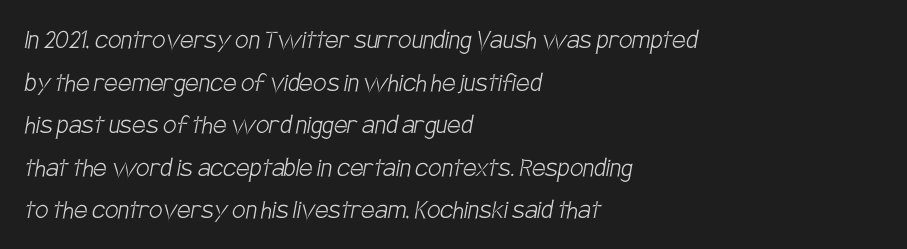
Q: Is the text bold? A: No.
Q: Is the typeface a serif or a sans-serif typeface? A: Sans-serif.
Q: Is the text underlined? A: No.
Q: How is the paragraph aligned? A: Left-aligned.
Q: Is the spacing between letters normal or unusually wide? A: Normal.
Q: Is the spacing between lines tight, normal or loose? A: Normal.
Q: Width (condensed, normal, or wide)? A: Condensed.
Q: Stroke contrast? A: Low.
Q: x-height? A: Large.
Q: Monospaced? A: No.
